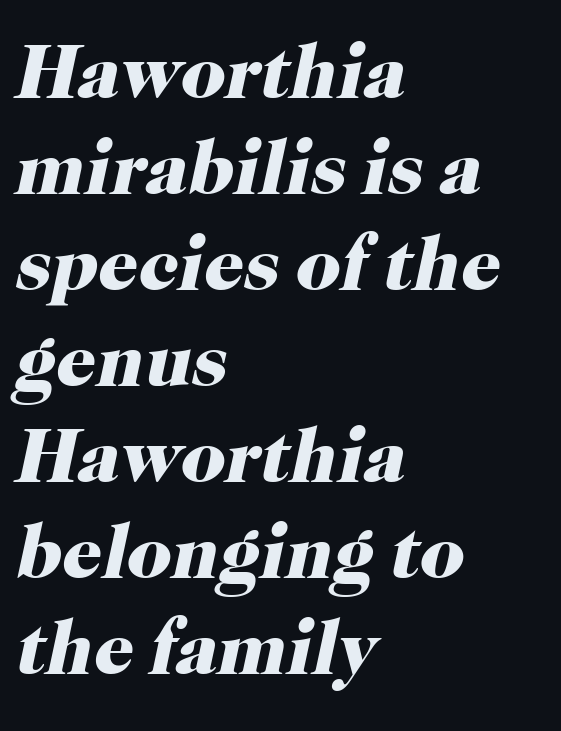
Q: Is the text bold? A: Yes.
Q: Is the text italic (slanted)? A: Yes, it leans right by about 12 degrees.
Q: Is the typeface a serif or a sans-serif typeface? A: Serif.
Q: Is the text underlined? A: No.
Q: How is the paragraph aligned? A: Left-aligned.
Q: Is the spacing between letters normal or unusually wide? A: Normal.
Q: Width (condensed, normal, or wide)? A: Normal.
Q: Stroke contrast? A: High.
Q: x-height? A: Medium.
Q: Monospaced? A: No.
